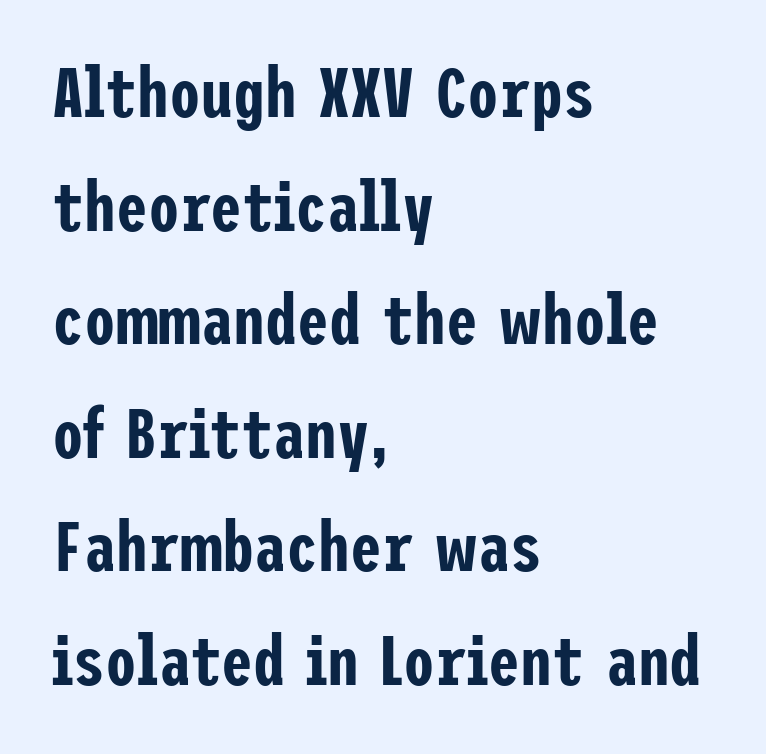
{"serif": "no", "italic": "no", "width": "condensed", "stroke_contrast": "low", "x_height": "medium", "underline": "no", "align": "left", "line_spacing": "normal", "line_spacing_ratio": 1.6, "letter_spacing": "normal", "letter_spacing_em": 0.0, "glyph_px": 71}
